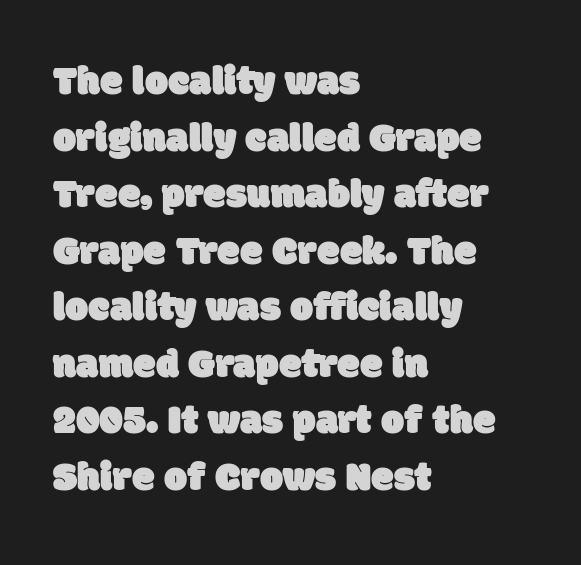
The image shows 41 px sans-serif type; set left-aligned, normal line spacing (1.38x), normal letter spacing, not underlined; low stroke contrast and a large x-height.
